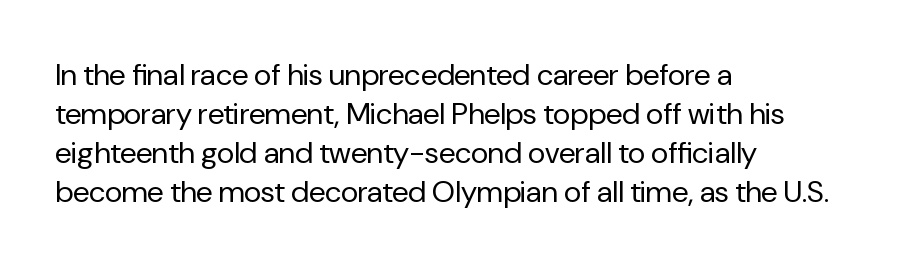
{"serif": "no", "italic": "no", "bold": "no", "weight": "regular", "width": "normal", "stroke_contrast": "low", "x_height": "medium", "monospaced": "no", "underline": "no", "align": "left", "line_spacing": "normal", "line_spacing_ratio": 1.3, "letter_spacing": "normal", "letter_spacing_em": 0.0, "glyph_px": 30}
